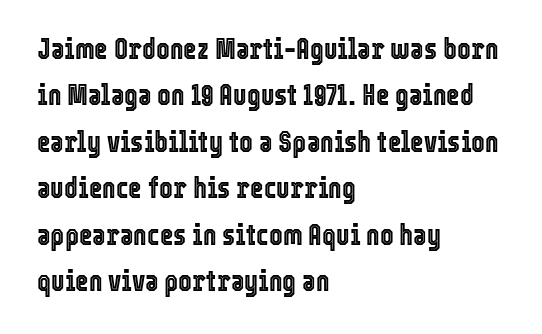
{"italic": "no", "width": "condensed", "x_height": "medium", "monospaced": "no", "underline": "no", "align": "left", "line_spacing": "normal", "line_spacing_ratio": 1.6, "letter_spacing": "normal", "letter_spacing_em": 0.0, "glyph_px": 29}
